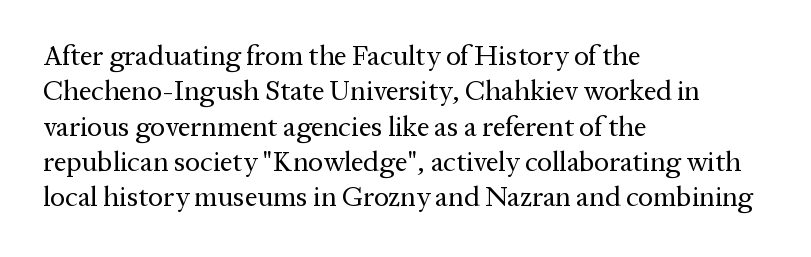
{"serif": "yes", "italic": "no", "bold": "no", "weight": "regular", "width": "normal", "stroke_contrast": "medium", "x_height": "medium", "monospaced": "no", "underline": "no", "align": "left", "line_spacing": "normal", "line_spacing_ratio": 1.26, "letter_spacing": "normal", "letter_spacing_em": 0.0, "glyph_px": 28}
